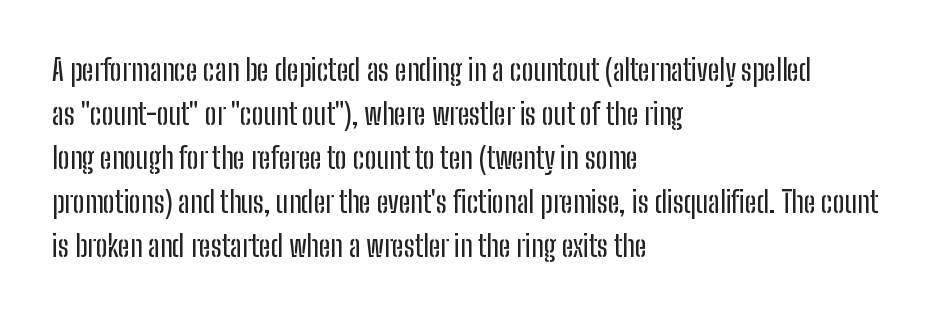
The image shows 29 px condensed sans-serif type, upright; set left-aligned, normal line spacing (1.52x), normal letter spacing, not underlined; low stroke contrast and a medium x-height.
